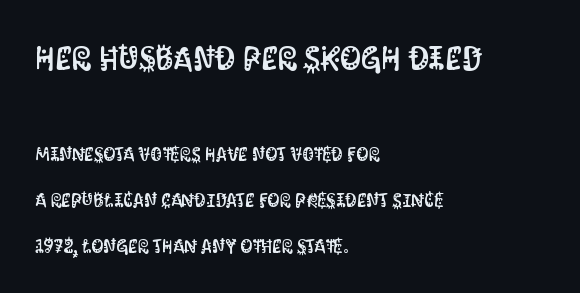
The image shows 33 px condensed sans-serif type, upright; set left-aligned, loose line spacing (2.41x), normal letter spacing, not underlined; the first (top) block is 1.74x larger; medium stroke contrast and a large x-height.
